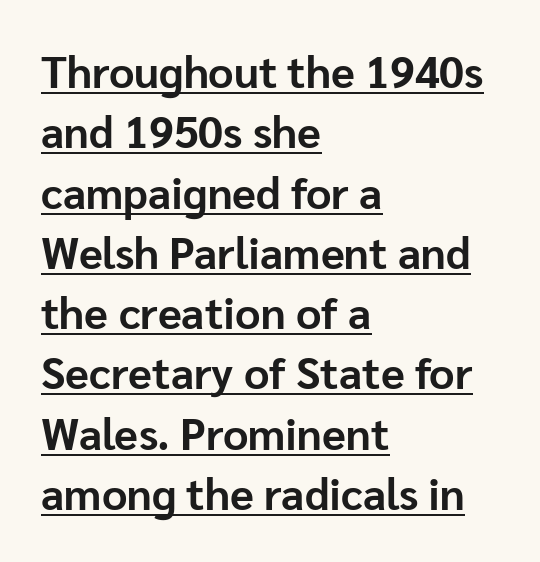
Underlining? Definitely there. Italic: no, the glyphs are upright roman. This sample keeps an unexceptional amount of space between lines. In terms of weight, the rendering is a true, heavy bold. A student would call this left alignment; a typographer would say flush left, rag right. Does the type have serifs? No, each stem ends abruptly.
